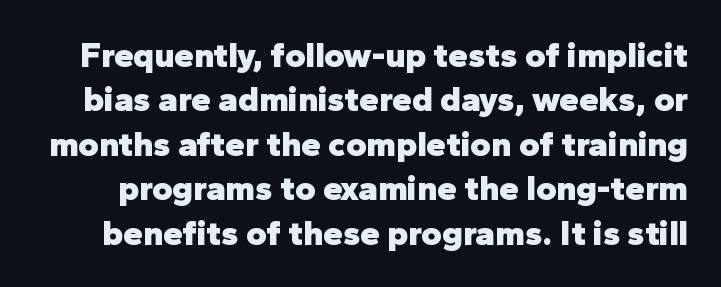
Q: Is the text bold? A: Yes.
Q: Is the text italic (slanted)? A: No, it is upright.
Q: Is the typeface a serif or a sans-serif typeface? A: Sans-serif.
Q: Is the text underlined? A: No.
Q: Is the spacing between letters normal or unusually wide? A: Normal.
Q: Is the spacing between lines tight, normal or loose? A: Normal.
Q: Width (condensed, normal, or wide)? A: Normal.
Q: Stroke contrast? A: Low.
Q: x-height? A: Medium.
Q: Monospaced? A: No.
